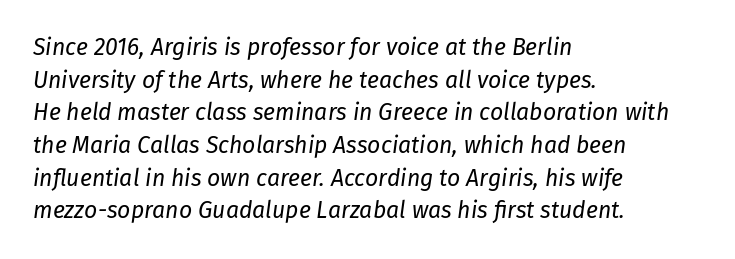
Q: Is the text bold? A: No.
Q: Is the text italic (slanted)? A: Yes, it leans right by about 8 degrees.
Q: Is the text underlined? A: No.
Q: How is the paragraph aligned? A: Left-aligned.
Q: Is the spacing between letters normal or unusually wide? A: Normal.
Q: Is the spacing between lines tight, normal or loose? A: Normal.
